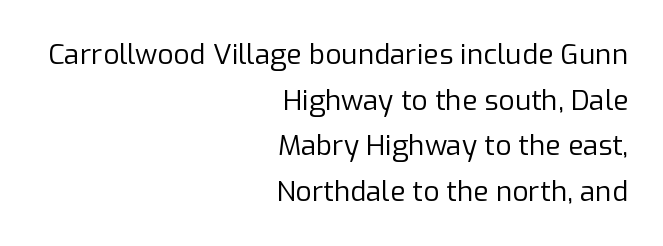
Does the type have serifs? No, each stem ends abruptly. The string is rendered with underlining switched off. The letters sit at their default tracking, neither squeezed nor spread. These glyphs show unthickened strokes, regular width or finer.
